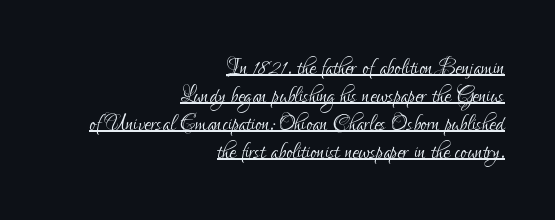
{"serif": "no", "bold": "no", "weight": "light", "width": "condensed", "stroke_contrast": "low", "x_height": "small", "monospaced": "no", "underline": "yes", "align": "right", "line_spacing": "tight", "line_spacing_ratio": 0.96, "letter_spacing": "normal", "letter_spacing_em": 0.0, "glyph_px": 29}
